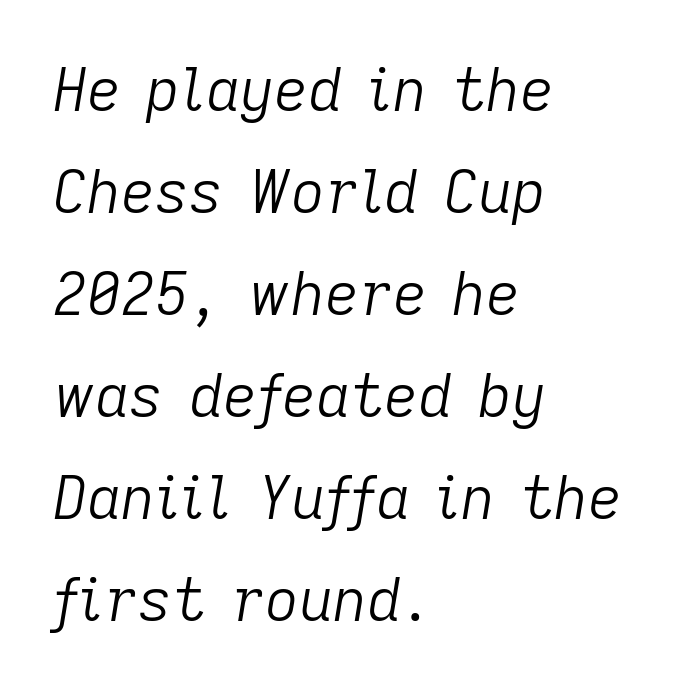
The image shows 59 px light type, italic (leaning right); set left-aligned, line spacing 1.73x, normal letter spacing, not underlined; low stroke contrast and a medium x-height.
